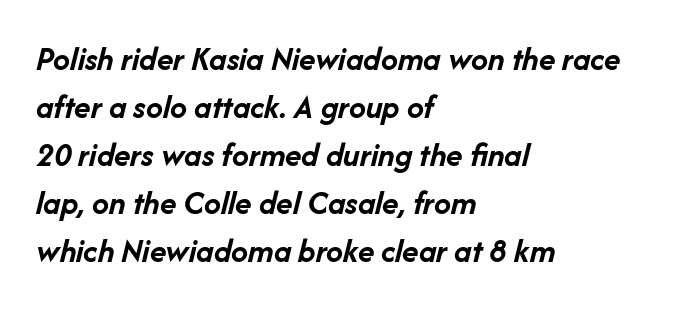
{"italic": "yes", "lean": "right", "slant_degrees": 14, "bold": "yes", "weight": "semibold", "width": "normal", "stroke_contrast": "low", "x_height": "medium", "monospaced": "no", "underline": "no", "align": "left", "line_spacing": "normal", "line_spacing_ratio": 1.41, "letter_spacing": "normal", "letter_spacing_em": 0.0, "glyph_px": 34}
